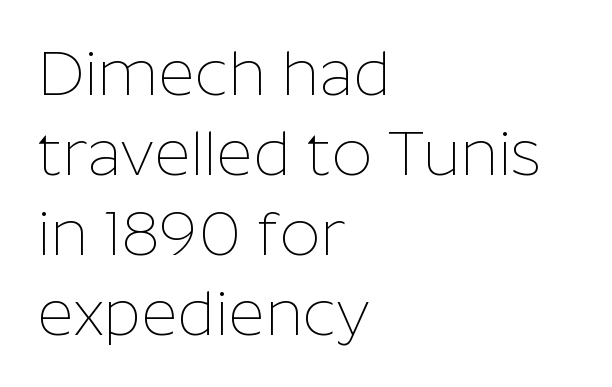
In terms of posture, this sample is upright. The passage shown is not underscored anywhere. Nothing heavy about these letters — not bold at all. Default kerning and tracking; the words read as compact shapes. Which margin do the lines hug? The left one — the right edge is uneven. Type style note: lacks serifs.
